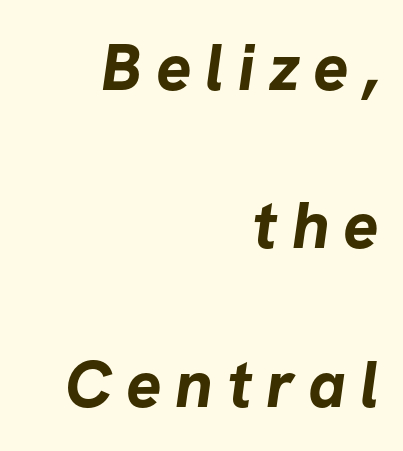
The strokes are fattened all the way to bold. The compositor pushed each line to the right boundary. The leading is generous, giving the passage an open texture. The string is rendered with underlining switched off. Honestly, the letter spacing is so wide it's the main thing you notice.
